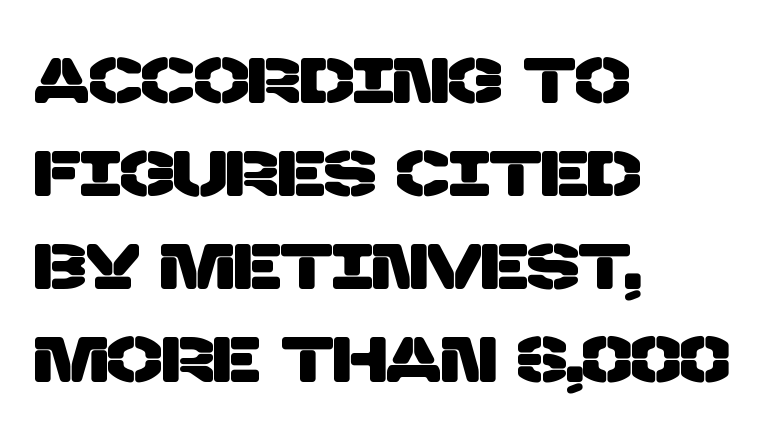
The image shows 65 px sans-serif type; set left-aligned, normal line spacing (1.43x), normal letter spacing, not underlined; low stroke contrast and a large x-height.
